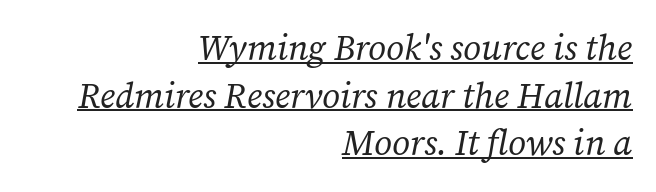
Line spacing here is normal. Here the designer chose a conventional face with non-uniform glyph widths. No heavy texture on the line: the type isn't bold. Does the copy run flush right? Yes — the right margin is perfectly even.
